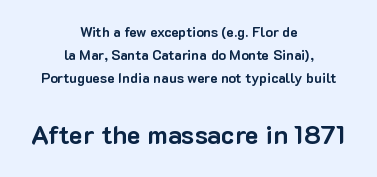
{"italic": "no", "bold": "yes", "underline": "no", "align": "center", "line_spacing": "normal", "line_spacing_ratio": 1.66, "letter_spacing": "normal", "letter_spacing_em": 0.0, "larger_block": "second", "size_ratio": 1.86, "glyph_px": 26}
